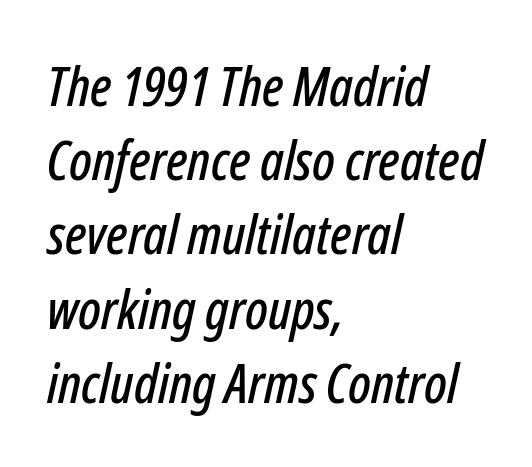
The image shows 55 px condensed type, italic (leaning right); set left-aligned, normal line spacing (1.35x), normal letter spacing, not underlined; low stroke contrast and a medium x-height.
